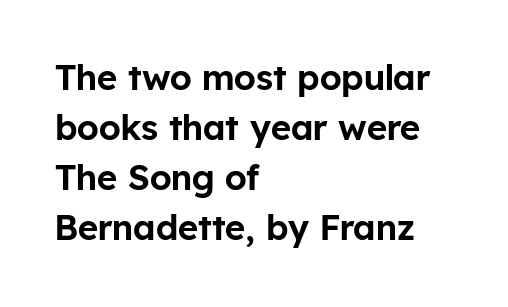
The image shows 35 px sans-serif type, upright; set left-aligned, normal line spacing (1.43x), normal letter spacing, not underlined; low stroke contrast and a medium x-height.
